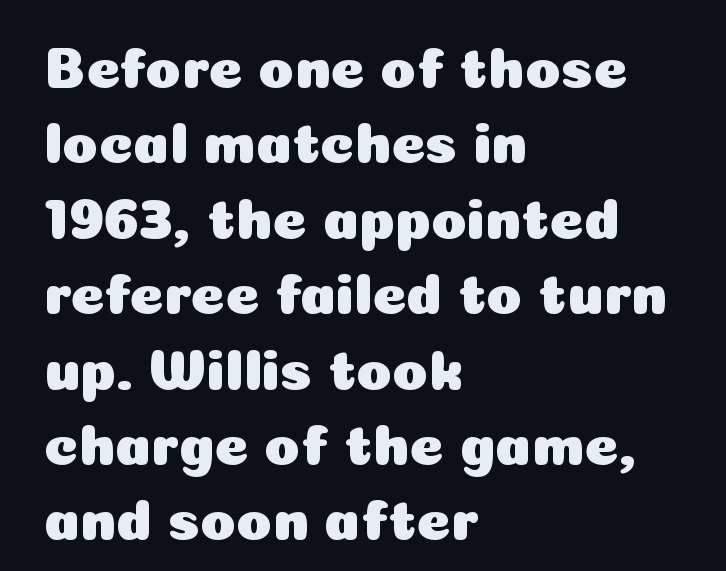
The image shows 58 px sans-serif type, upright; set left-aligned, normal line spacing (1.3x), normal letter spacing, not underlined; low stroke contrast and a medium x-height.
